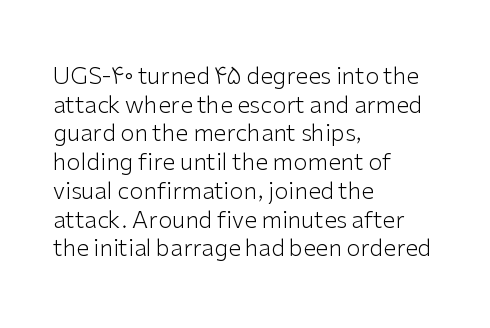
The lines sit at an ordinary, default distance from one another. The text block is weighted toward the left margin, trailing off unevenly rightward. Tracking value appears to be zero — textbook default spacing. Has an underline been added? It has not. Stroke mass is kept to a normal reading level or below.
